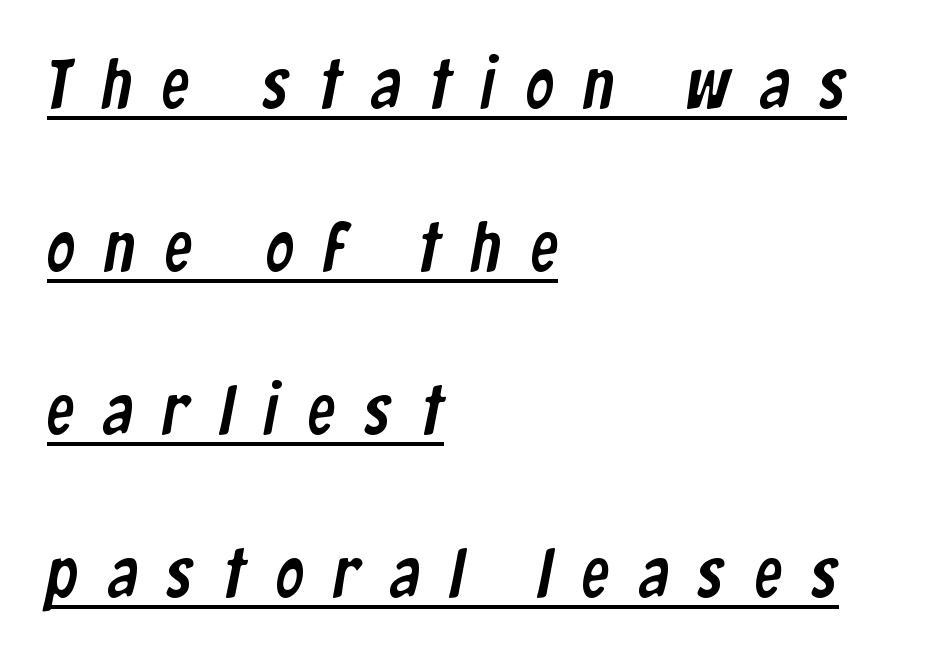
Spacing verdict: proportional, widths tailored to each character. No feet cap the strokes, marking this as sans-serif type. Students, observe: this is what heavily led, spacious text looks like. Here the glyphs are tracked loosely, breaking word shapes into spaced letters.
